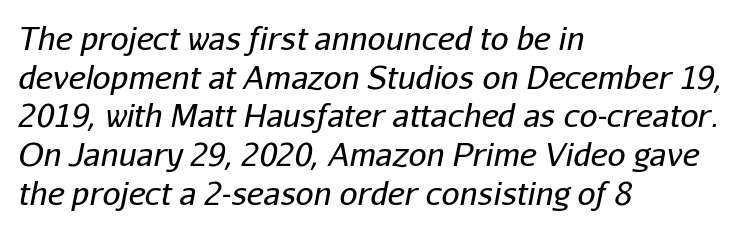
Beneath every word, the page is bare. Slant detected: the letters are inclined. Reading down the block, your eye returns to a fixed left position each line. The letterforms sit shoulder to shoulder at normal distance. Do the characters align in a grid? No, the font is proportional.
